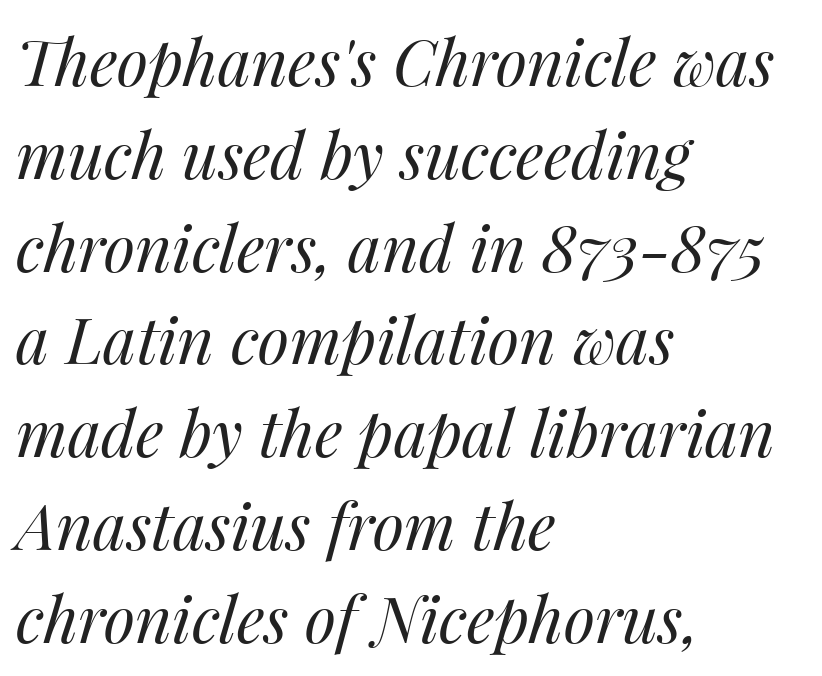
The image shows 64 px regular-weight type, italic (leaning right); set left-aligned, normal line spacing (1.45x), normal letter spacing, not underlined; medium stroke contrast and a medium x-height.
